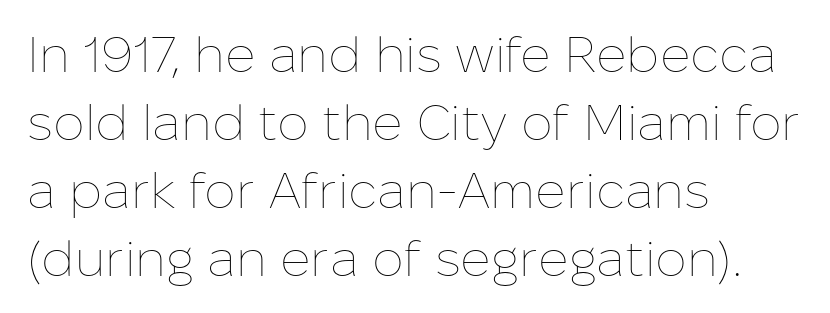
Anything drawn beneath the words? Only blank space. The cut favours lightness, reaching ordinary text weight at its darkest. Is this a fixed-width face? No — the glyphs have proportional, varying widths. Leading: standard. How are the letters spaced? Ordinarily, with no added tracking.
